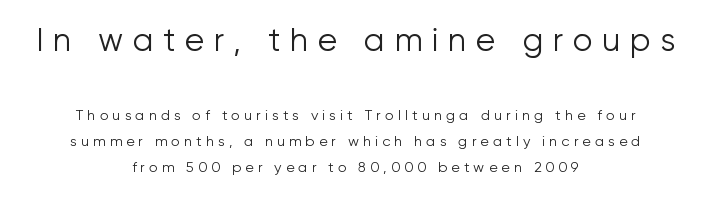
Each letter's strokes conclude bluntly, with no projecting serifs. The passage shown has open, widely tracked lettering throughout. Between these two stacked blocks, the higher one wins on size. The letters advance in unequal steps, a hallmark of proportional type. Visually the block forms a symmetrical silhouette, jagged on both flanks.
